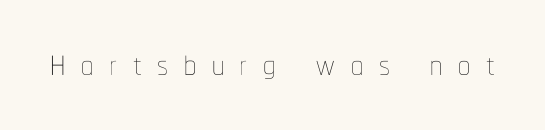
{"italic": "no", "bold": "no", "weight": "thin", "width": "condensed", "stroke_contrast": "low", "x_height": "medium", "monospaced": "no", "underline": "no", "letter_spacing": "wide", "letter_spacing_em": 0.33, "glyph_px": 48}
